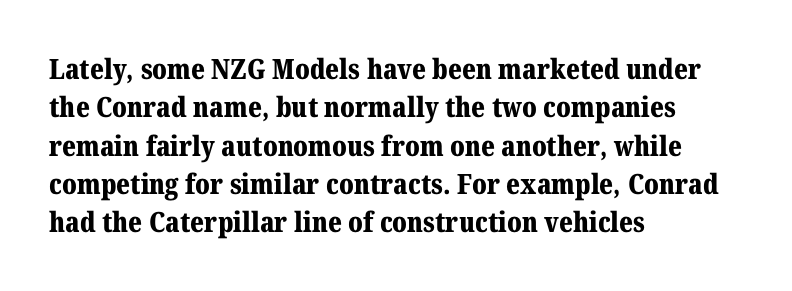
Weight check: bold — yes, fully. The letters advance in unequal steps, a hallmark of proportional type. Small tapered or slab feet sit at the stroke ends, so this counts as serif. Casual observation: everything's shoved over to the left.
